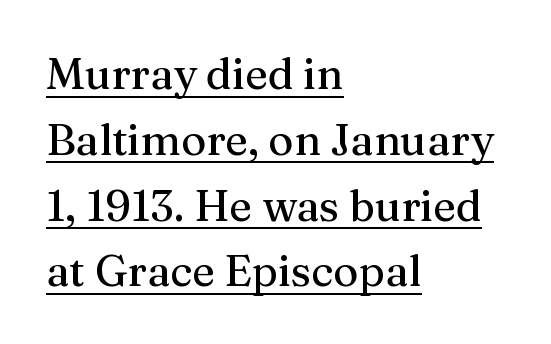
{"serif": "yes", "italic": "no", "width": "normal", "stroke_contrast": "medium", "x_height": "medium", "monospaced": "no", "underline": "yes", "align": "left", "line_spacing": "normal", "line_spacing_ratio": 1.53, "letter_spacing": "normal", "letter_spacing_em": 0.0, "glyph_px": 43}
